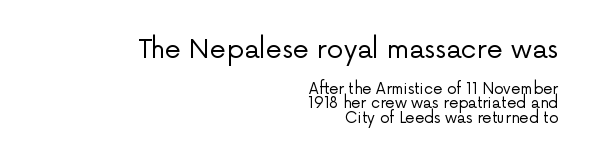
Successive baselines arrive quickly, one right under another. Decoration check: the copy has no underline. Notice how the passage keeps a crisp vertical edge on the right only. A light-to-regular cut is what we see here. The typography opts for an upright posture over an oblique one.
